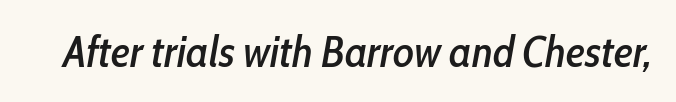
Is this a fixed-width face? No — the glyphs have proportional, varying widths. The glyphs look as if they've been sheared to an angle. Glance below the letters and you will spot only blank space. The letters sit at their default tracking, neither squeezed nor spread.
